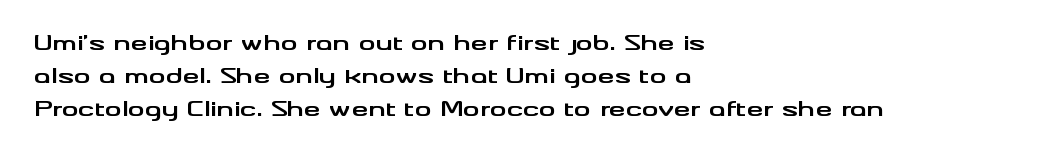
{"italic": "no", "bold": "yes", "underline": "no", "align": "left", "line_spacing": "normal", "line_spacing_ratio": 1.57, "letter_spacing": "normal", "letter_spacing_em": 0.0, "glyph_px": 21}
